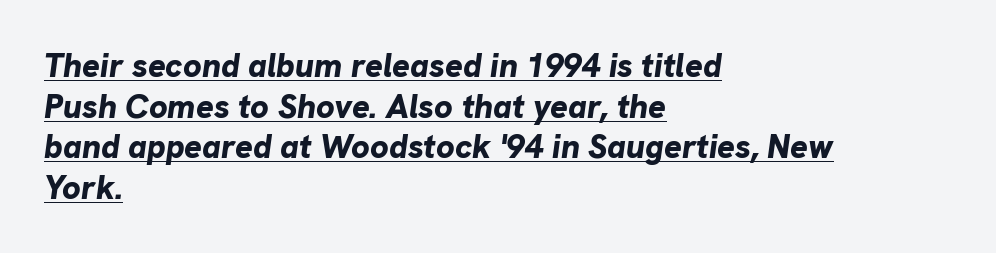
The image shows 33 px bold type, italic (leaning right); set left-aligned, line spacing 1.23x, normal letter spacing, underlined; low stroke contrast and a medium x-height.
